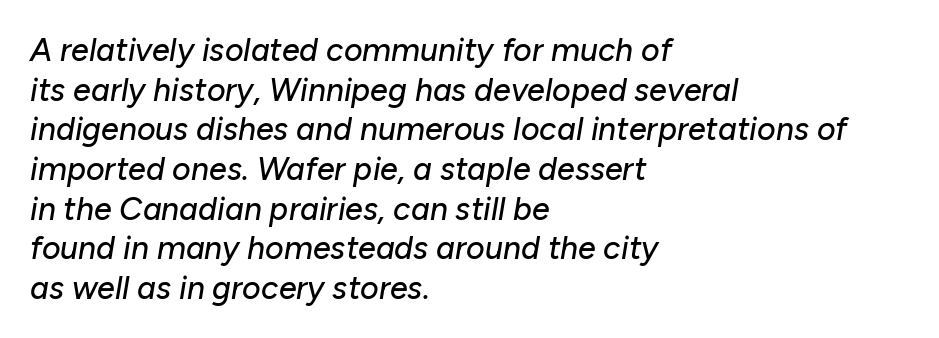
Q: Is the text italic (slanted)? A: Yes, it leans right by about 10 degrees.
Q: Is the text underlined? A: No.
Q: How is the paragraph aligned? A: Left-aligned.
Q: Is the spacing between letters normal or unusually wide? A: Normal.
Q: Width (condensed, normal, or wide)? A: Normal.
Q: Stroke contrast? A: Low.
Q: x-height? A: Medium.
Q: Monospaced? A: No.
